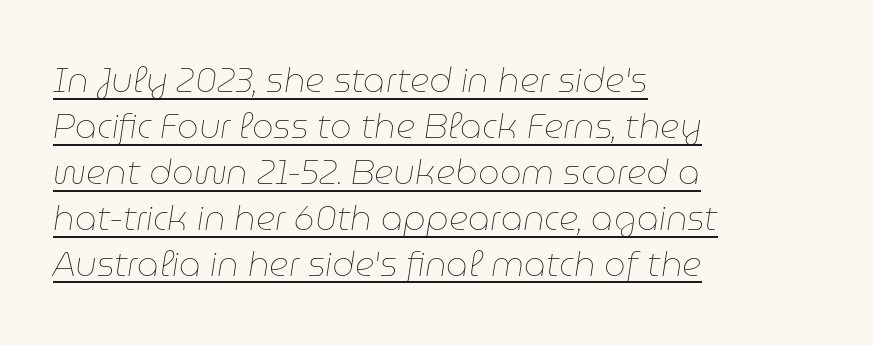
Q: Is the text bold? A: No.
Q: Is the text italic (slanted)? A: Yes, it leans right by about 9 degrees.
Q: Is the text underlined? A: Yes.
Q: How is the paragraph aligned? A: Left-aligned.
Q: Is the spacing between letters normal or unusually wide? A: Normal.
Q: Is the spacing between lines tight, normal or loose? A: Normal.
Q: Width (condensed, normal, or wide)? A: Normal.
Q: Stroke contrast? A: Low.
Q: x-height? A: Medium.
Q: Monospaced? A: No.
